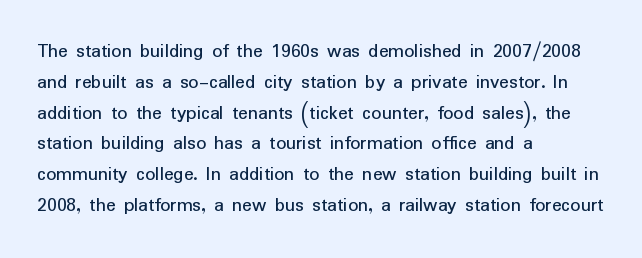
Q: Is the text italic (slanted)? A: No, it is upright.
Q: Is the text underlined? A: No.
Q: How is the paragraph aligned? A: Left-aligned.
Q: Is the spacing between letters normal or unusually wide? A: Normal.
Q: Is the spacing between lines tight, normal or loose? A: Normal.
